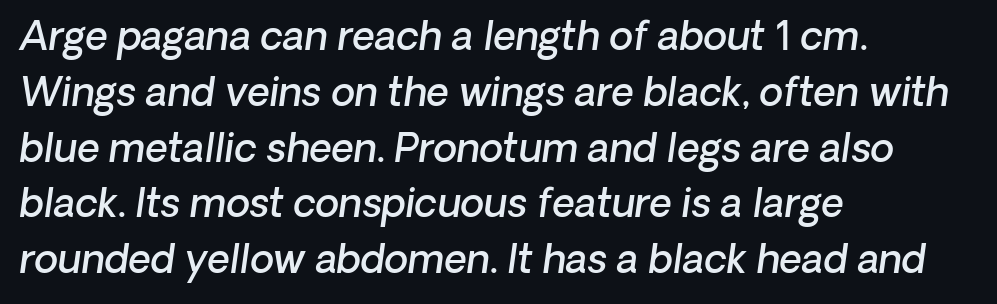
{"italic": "yes", "lean": "right", "slant_degrees": 8, "bold": "semi", "weight": "semibold", "width": "normal", "stroke_contrast": "low", "x_height": "medium", "monospaced": "no", "underline": "no", "align": "left", "line_spacing": "normal", "line_spacing_ratio": 1.43, "letter_spacing": "normal", "letter_spacing_em": 0.0, "glyph_px": 39}
